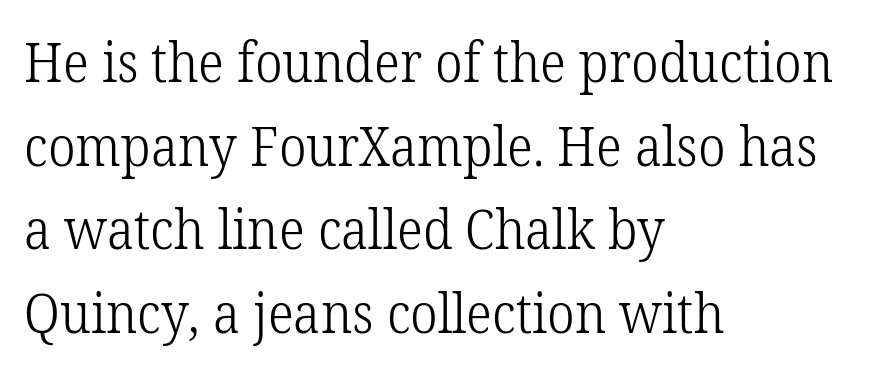
The rendering uses natural spacing where letterforms have individual widths. The compositor pushed each line to the left boundary. Honestly, the letter spacing is just normal — you wouldn't notice it. Bold? No — there's no thickening of the strokes. Descender tails drop into unmarked territory. Are there feet on the stems? There are — it's a serif.
